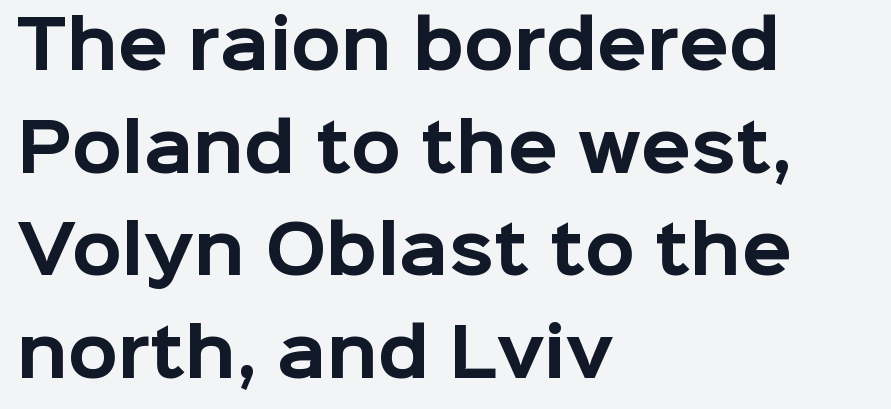
{"serif": "no", "italic": "no", "bold": "yes", "weight": "bold", "width": "normal", "stroke_contrast": "low", "x_height": "medium", "monospaced": "no", "underline": "no", "align": "left", "line_spacing": "normal", "line_spacing_ratio": 1.58, "letter_spacing": "normal", "letter_spacing_em": 0.0, "glyph_px": 65}
